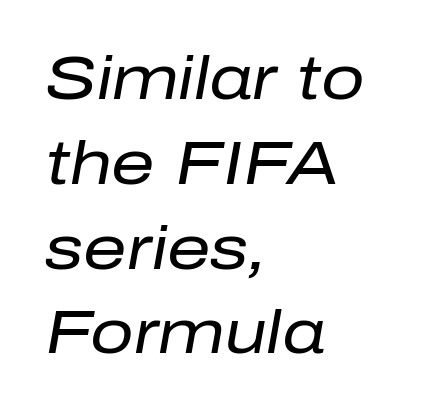
{"italic": "yes", "lean": "right", "slant_degrees": 10, "bold": "no", "weight": "regular", "width": "normal", "stroke_contrast": "low", "x_height": "medium", "monospaced": "no", "underline": "no", "align": "left", "line_spacing": "normal", "line_spacing_ratio": 1.39, "letter_spacing": "normal", "letter_spacing_em": 0.0, "glyph_px": 61}
